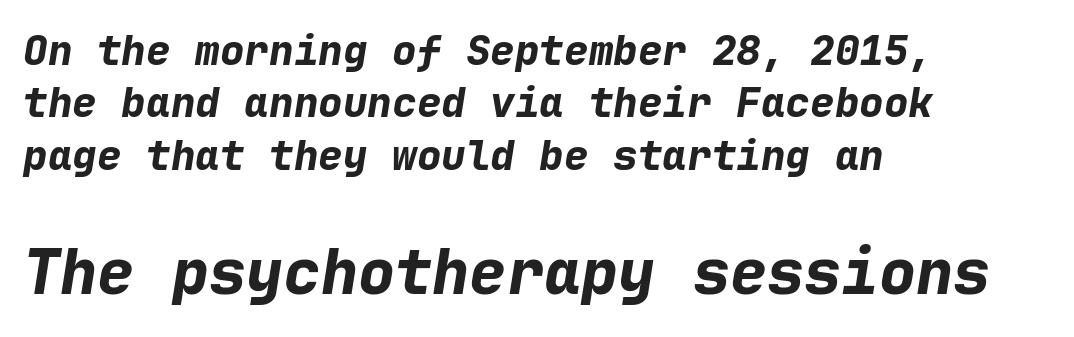
{"italic": "yes", "lean": "right", "slant_degrees": 9, "bold": "yes", "weight": "bold", "width": "normal", "stroke_contrast": "low", "x_height": "medium", "monospaced": "yes", "underline": "no", "align": "left", "line_spacing": "normal", "line_spacing_ratio": 1.28, "letter_spacing": "normal", "letter_spacing_em": 0.0, "larger_block": "second", "size_ratio": 1.51, "glyph_px": 62}
